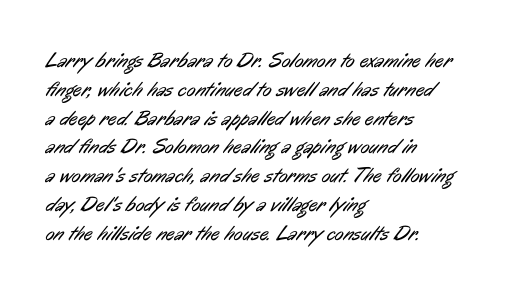
The vertical gap from one line to the next is medium. This rendering leaves character spacing at its baseline value. These glyphs show unthickened strokes, regular width or finer. Is the block centered? No — it sits flush against the left margin.
